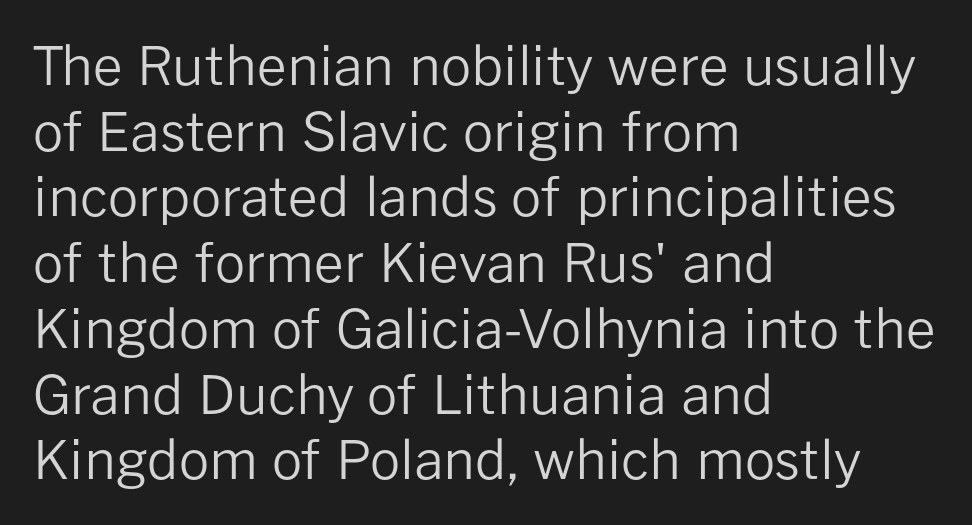
The image shows 53 px regular-weight sans-serif type, upright; set left-aligned, line spacing 1.24x, normal letter spacing, not underlined; low stroke contrast and a medium x-height.
